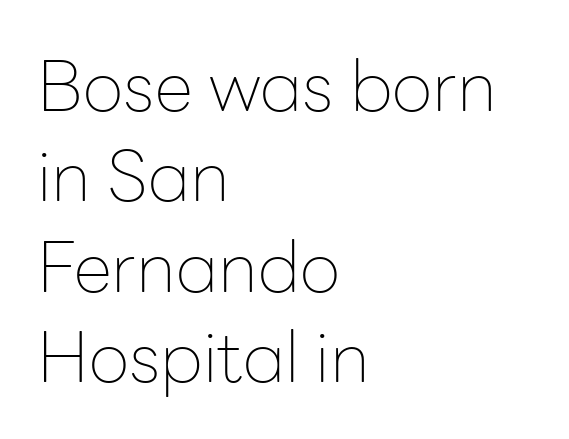
{"serif": "no", "italic": "no", "bold": "no", "weight": "thin", "width": "normal", "stroke_contrast": "low", "x_height": "medium", "monospaced": "no", "underline": "no", "align": "left", "line_spacing": "normal", "line_spacing_ratio": 1.29, "letter_spacing": "normal", "letter_spacing_em": 0.0, "glyph_px": 70}
